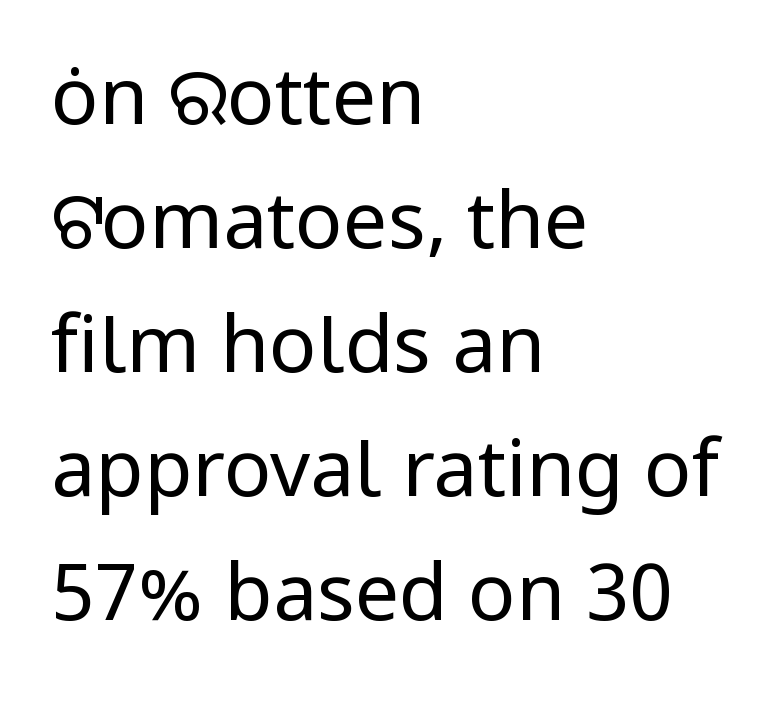
Q: Is the text bold? A: No.
Q: Is the text italic (slanted)? A: No, it is upright.
Q: Is the typeface a serif or a sans-serif typeface? A: Sans-serif.
Q: Is the text underlined? A: No.
Q: How is the paragraph aligned? A: Left-aligned.
Q: Is the spacing between letters normal or unusually wide? A: Normal.
Q: Is the spacing between lines tight, normal or loose? A: Normal.
Q: Width (condensed, normal, or wide)? A: Normal.
Q: Stroke contrast? A: Low.
Q: x-height? A: Medium.
Q: Monospaced? A: No.
